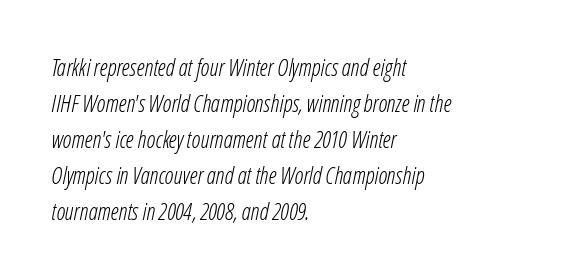
{"italic": "yes", "lean": "right", "slant_degrees": 12, "bold": "no", "underline": "no", "align": "left", "line_spacing": "normal", "line_spacing_ratio": 1.56, "letter_spacing": "normal", "letter_spacing_em": 0.0, "glyph_px": 23}
